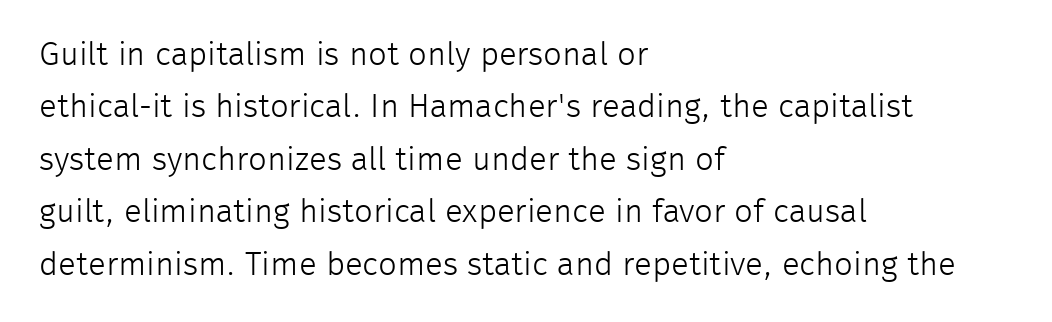
{"serif": "no", "italic": "no", "bold": "no", "weight": "light", "width": "normal", "stroke_contrast": "low", "x_height": "medium", "monospaced": "no", "underline": "no", "align": "left", "line_spacing": "normal", "line_spacing_ratio": 1.59, "letter_spacing": "normal", "letter_spacing_em": 0.0, "glyph_px": 33}
